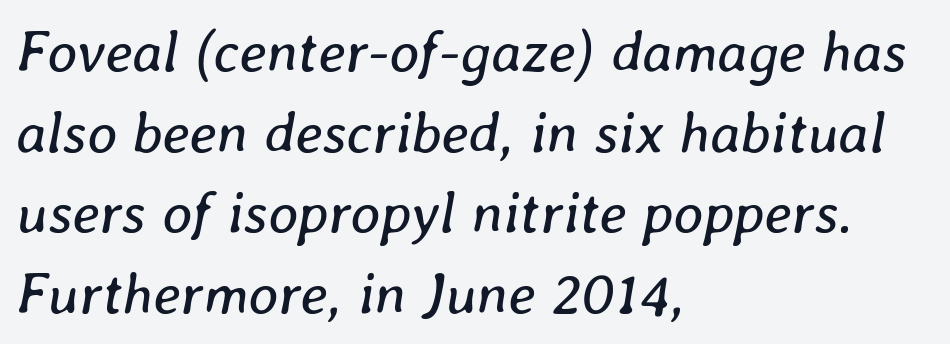
Leading matches the norm, producing a regular column. Does extra space separate the letters? No, they use regular spacing. The foot of each line stays bare and open. If you drew a line through each stem, it would be angled. The passage shown is typed in a proportional face where columns would drift. The rag falls on the right side of this text block.
